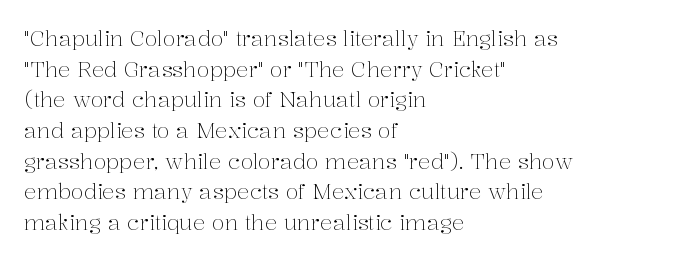
The strip under each line holds only bare page. The lines in this sample share a left origin and differ only in where they stop. The block of text has a typical density, with ordinary space between rows. A typesetter would call this zero additional tracking. Each stroke keeps to a modest, everyday thickness or less. Style check: upright.
